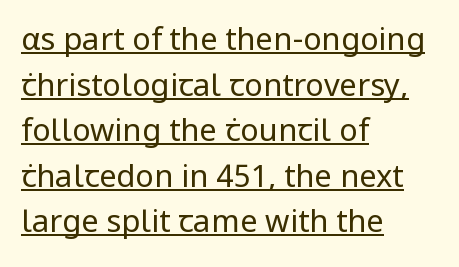
Q: Is the text bold? A: No.
Q: Is the text italic (slanted)? A: No, it is upright.
Q: Is the typeface a serif or a sans-serif typeface? A: Sans-serif.
Q: Is the text underlined? A: Yes.
Q: How is the paragraph aligned? A: Left-aligned.
Q: Is the spacing between letters normal or unusually wide? A: Normal.
Q: Is the spacing between lines tight, normal or loose? A: Normal.
Q: Width (condensed, normal, or wide)? A: Normal.
Q: Stroke contrast? A: Low.
Q: x-height? A: Medium.
Q: Monospaced? A: No.
